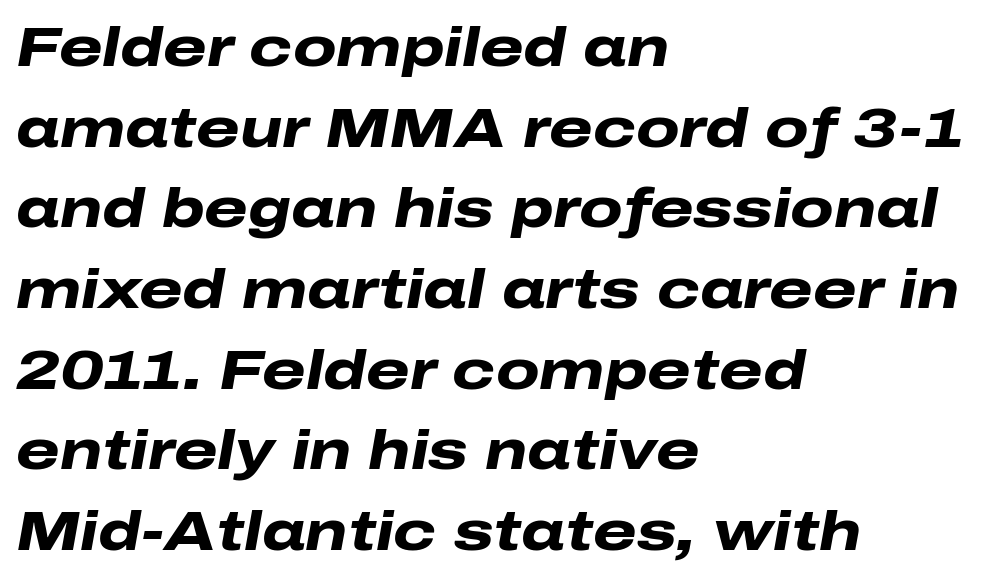
Nobody touched the tracking dial on this one. The typography opts for an oblique posture over an upright one. Rows of type keep a routine distance in the vertical direction. Character widths vary here, with narrow letters taking less room than wide ones. Descenders are the only things crossing below the line. The strokes are fattened all the way to bold.
